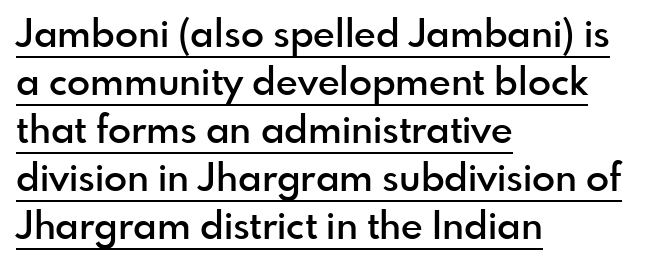
The image shows 38 px semibold sans-serif type, upright; set left-aligned, normal line spacing (1.26x), normal letter spacing, underlined; a small x-height.
